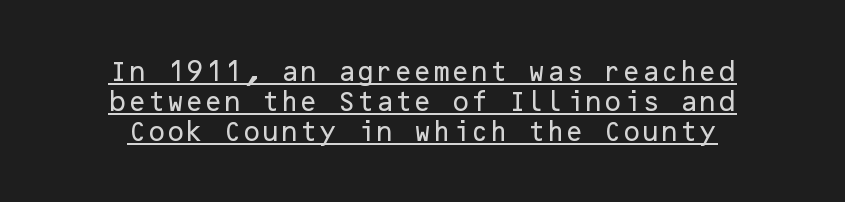
The image shows 22 px text type, upright; set centered, normal line spacing (1.37x), normal letter spacing, underlined.
